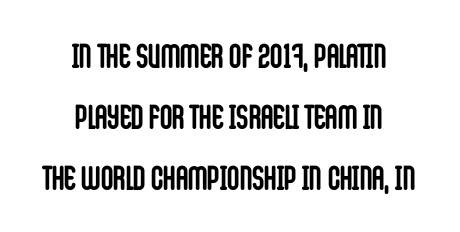
Q: Is the text bold? A: Yes.
Q: Is the text italic (slanted)? A: No, it is upright.
Q: Is the typeface a serif or a sans-serif typeface? A: Sans-serif.
Q: Is the text underlined? A: No.
Q: How is the paragraph aligned? A: Centered.
Q: Is the spacing between letters normal or unusually wide? A: Normal.
Q: Width (condensed, normal, or wide)? A: Condensed.
Q: Stroke contrast? A: Low.
Q: x-height? A: Large.
Q: Monospaced? A: No.
